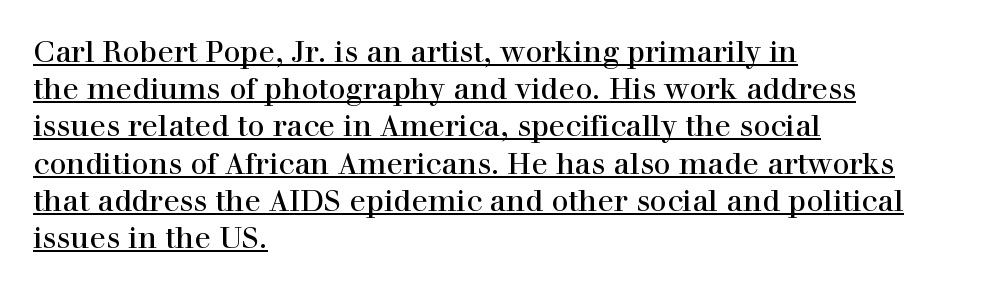
Each line starts at the same left margin while the right side varies. What decoration does the sample have? An underline. Here the designer chose a conventional face with non-uniform glyph widths. Typographically, this falls in the serif category.
